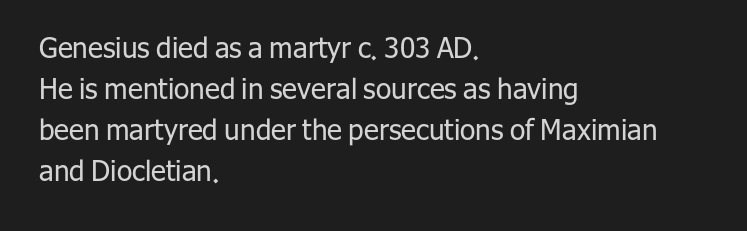
The image shows 28 px regular-weight sans-serif type, upright; set left-aligned, normal line spacing (1.47x), normal letter spacing, not underlined; low stroke contrast and a medium x-height.
